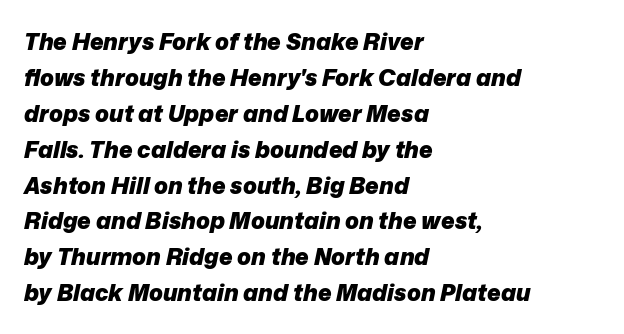
{"italic": "yes", "lean": "right", "slant_degrees": 12, "bold": "yes", "underline": "no", "align": "left", "line_spacing": "normal", "line_spacing_ratio": 1.56, "letter_spacing": "normal", "letter_spacing_em": 0.0, "glyph_px": 23}
